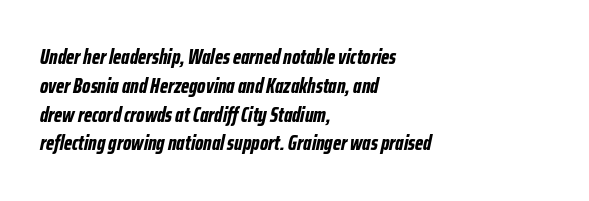
When letters slant like this, we call the style italic. In terms of letterspacing, this is plain default setting. The glyphs have the mass of a bold cut. Quick note: interline space is typical. Leftover space on each line is placed entirely after the last word.
